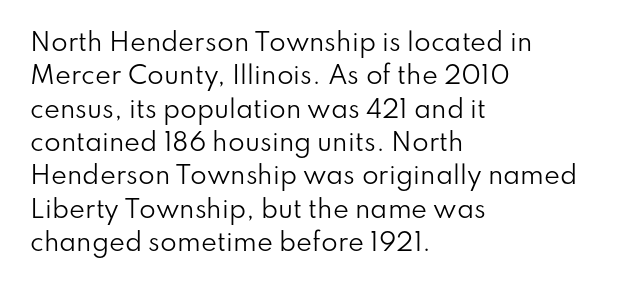
The letterforms sit at book weight or below. Posture: straight, roman, zero tilt. Tracking value appears to be zero — textbook default spacing. The passage shown stacks its lines at a standard gap. Is the block centered? No — it sits flush against the left margin. The foot of each line stays bare and open.
